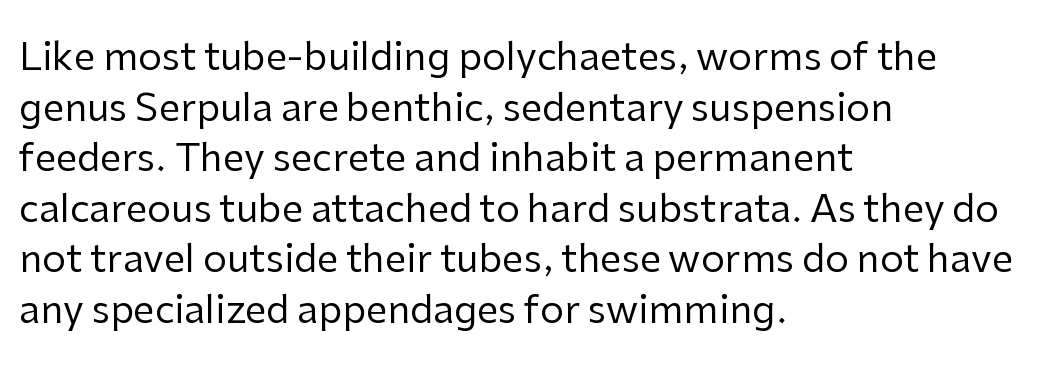
Each stroke keeps to a modest, everyday thickness or less. A student would call this left alignment; a typographer would say flush left, rag right. The words here are not underlined. Each letter keeps its own natural width here, so spacing adapts to shape.
